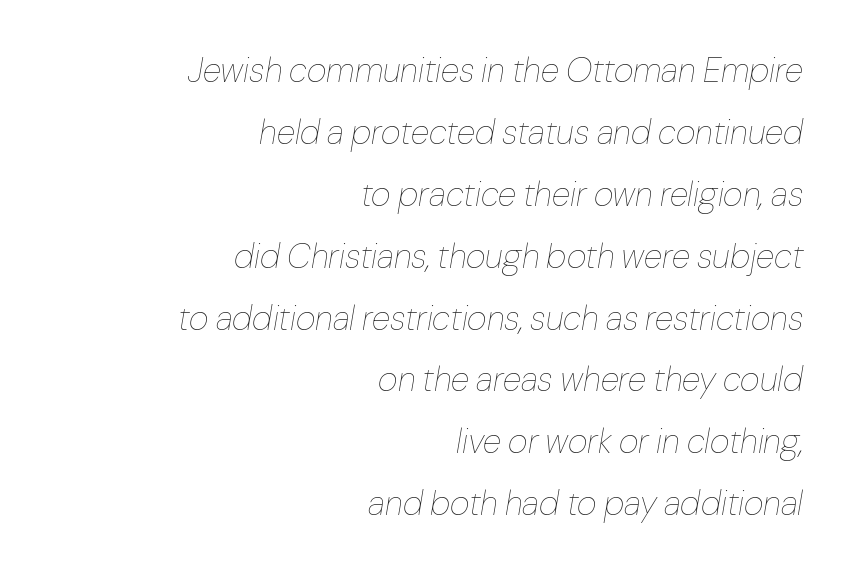
{"italic": "yes", "lean": "right", "slant_degrees": 10, "bold": "no", "weight": "thin", "width": "normal", "stroke_contrast": "low", "x_height": "medium", "monospaced": "no", "underline": "no", "align": "right", "line_spacing_ratio": 1.82, "letter_spacing": "normal", "letter_spacing_em": 0.0, "glyph_px": 34}
